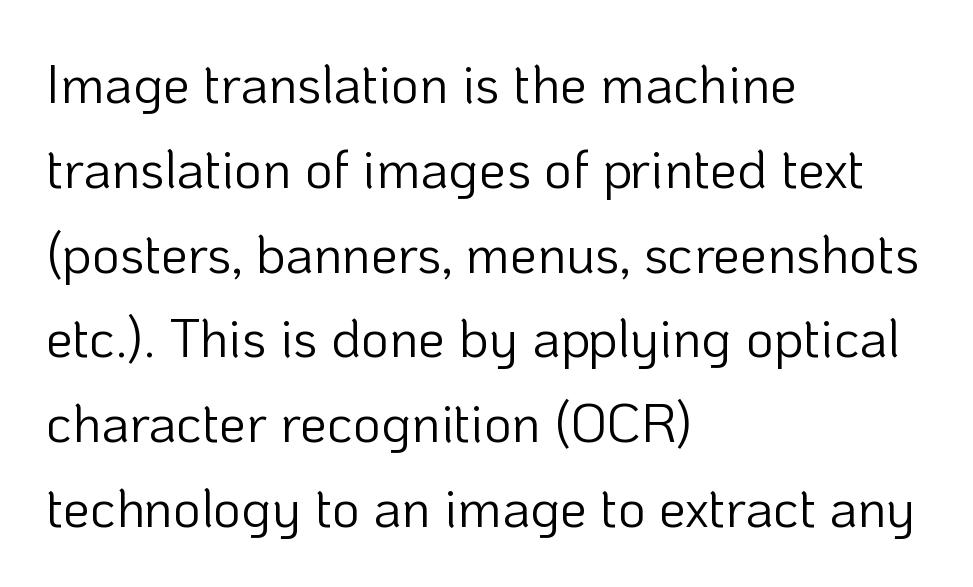
The image shows 54 px light sans-serif type, upright; set left-aligned, normal line spacing (1.57x), normal letter spacing, not underlined; low stroke contrast and a medium x-height.
